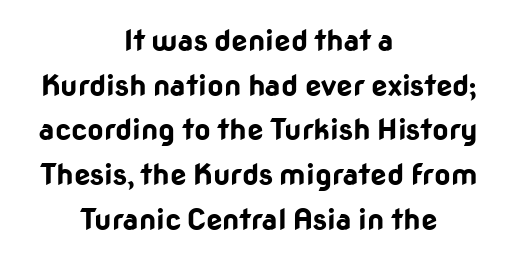
Q: Is the text bold? A: Yes.
Q: Is the text italic (slanted)? A: No, it is upright.
Q: Is the typeface a serif or a sans-serif typeface? A: Sans-serif.
Q: Is the text underlined? A: No.
Q: How is the paragraph aligned? A: Centered.
Q: Is the spacing between letters normal or unusually wide? A: Normal.
Q: Is the spacing between lines tight, normal or loose? A: Normal.
Q: Width (condensed, normal, or wide)? A: Normal.
Q: Stroke contrast? A: Low.
Q: x-height? A: Medium.
Q: Monospaced? A: No.
